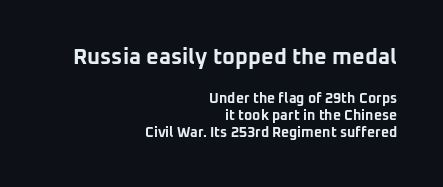
The image shows 22 px bold type, upright; set right-aligned, line spacing 1.23x, normal letter spacing, not underlined; the first (top) block is 1.57x larger.
